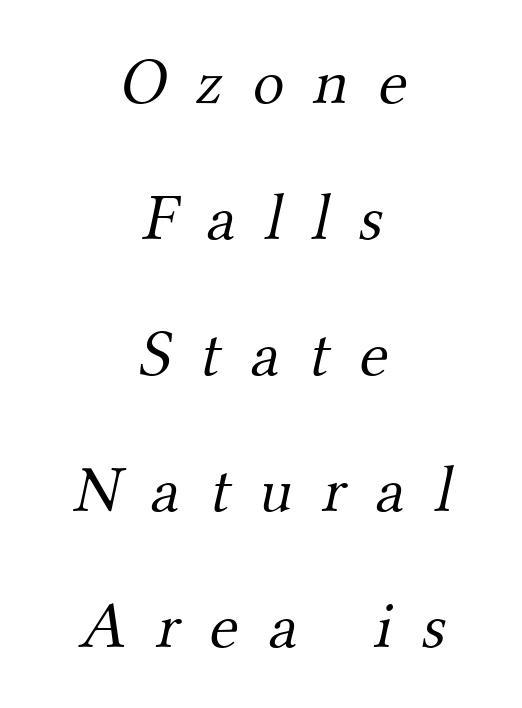
The image shows 66 px light serif type; set centered, loose line spacing (2.06x), unusually wide letter spacing (+0.45 em), not underlined; medium stroke contrast and a small x-height.
